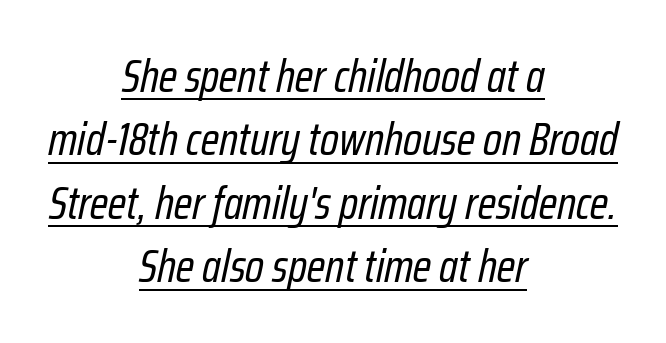
Q: Is the text bold? A: No.
Q: Is the text italic (slanted)? A: Yes, it leans right by about 12 degrees.
Q: Is the text underlined? A: Yes.
Q: How is the paragraph aligned? A: Centered.
Q: Is the spacing between letters normal or unusually wide? A: Normal.
Q: Is the spacing between lines tight, normal or loose? A: Normal.
Q: Width (condensed, normal, or wide)? A: Condensed.
Q: Stroke contrast? A: Low.
Q: x-height? A: Medium.
Q: Monospaced? A: No.
